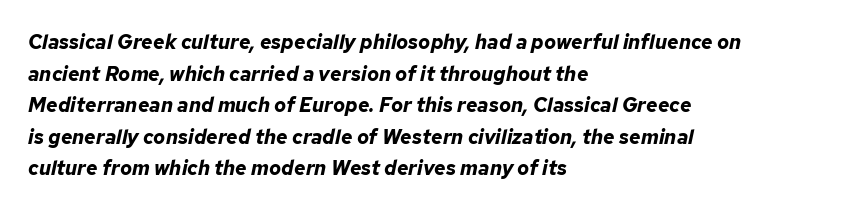
The image shows 20 px bold type, italic (leaning right); set left-aligned, normal line spacing (1.58x), normal letter spacing, not underlined.
